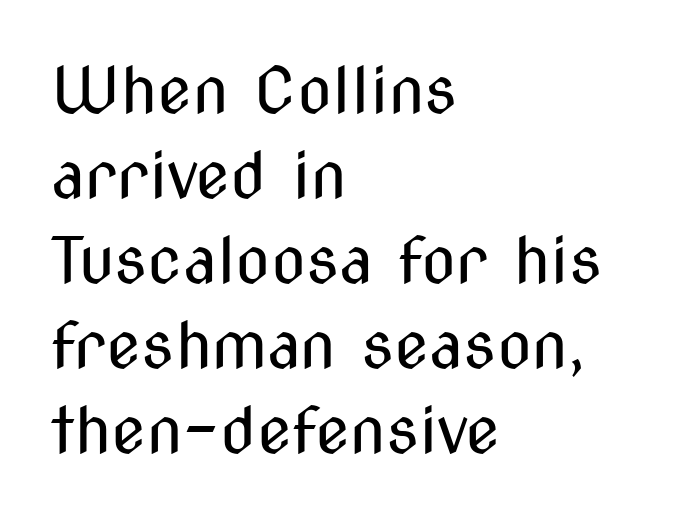
The image shows 64 px regular-weight, condensed sans-serif type, upright; set left-aligned, normal line spacing (1.33x), normal letter spacing, not underlined; medium stroke contrast and a medium x-height.
